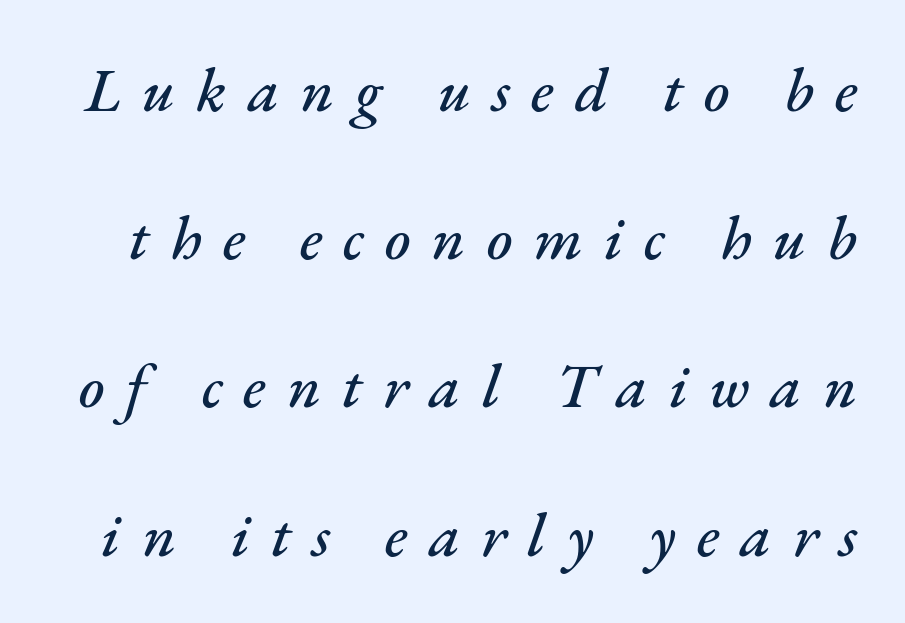
The image shows 62 px text type, italic (leaning right); set loose line spacing (2.39x), unusually wide letter spacing (+0.34 em), not underlined; medium stroke contrast and a small x-height.
